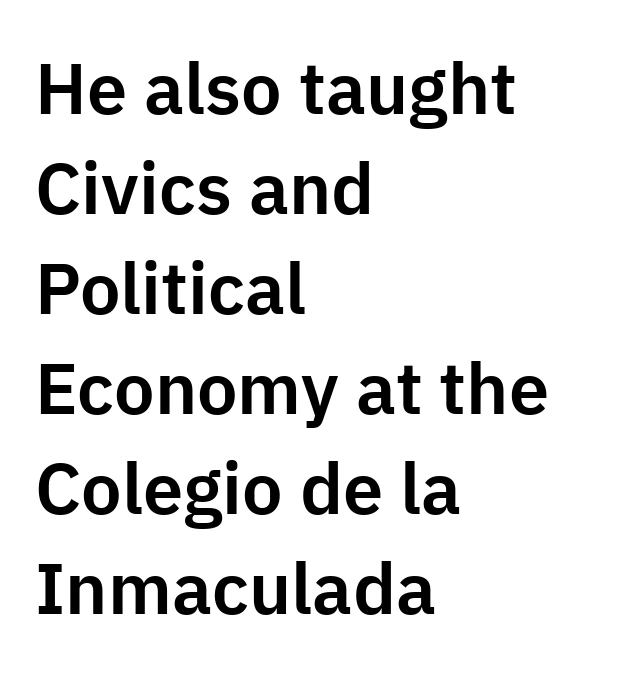
The lines in this sample share a left origin and differ only in where they stop. Lines of text with bare space underneath. Baseline-to-baseline distance is the conventional proportion of letter height. Ascenders rise straight up at ninety degrees. Each letter keeps its own natural width here, so spacing adapts to shape. Font category for this specimen: sans-serif.
